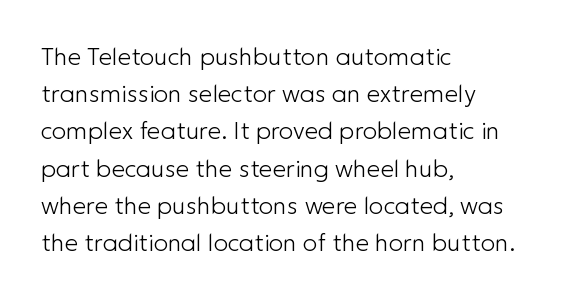
The image shows 24 px text type, upright; set left-aligned, normal line spacing (1.55x), normal letter spacing, not underlined.
